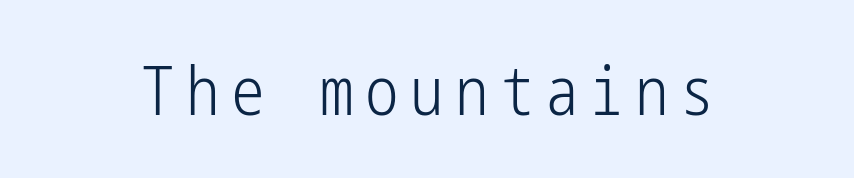
The image shows 67 px light, condensed sans-serif type, upright; set centered, not underlined; low stroke contrast and a medium x-height.
